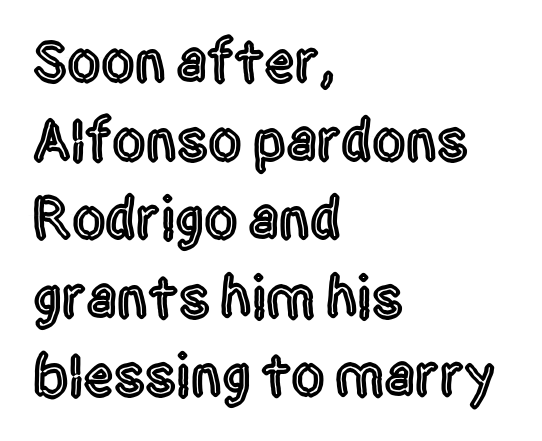
Q: Is the text italic (slanted)? A: No, it is upright.
Q: Is the typeface a serif or a sans-serif typeface? A: Sans-serif.
Q: Is the text underlined? A: No.
Q: How is the paragraph aligned? A: Left-aligned.
Q: Is the spacing between letters normal or unusually wide? A: Normal.
Q: Is the spacing between lines tight, normal or loose? A: Normal.
Q: Width (condensed, normal, or wide)? A: Condensed.
Q: x-height? A: Large.
Q: Monospaced? A: No.
